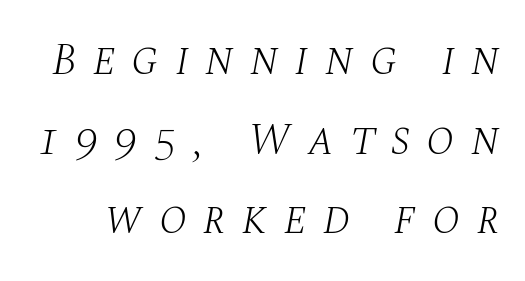
Type without underlining. Loose tracking; the words dissolve into strings of separated letters. Notice how the stems are inclined rather than vertical — that's the hallmark of italics. Vertical stems look standard width or narrower in stroke.
